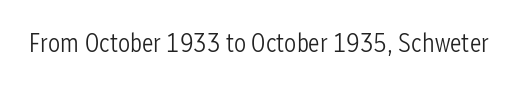
{"italic": "no", "bold": "no", "underline": "no", "letter_spacing": "normal", "letter_spacing_em": 0.0, "glyph_px": 27}
